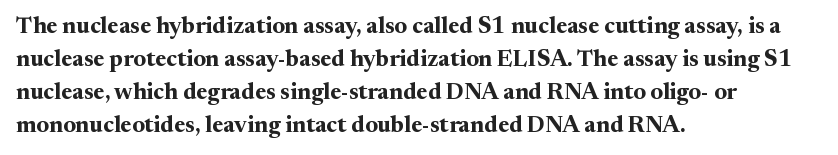
The image shows 23 px bold type, upright; set left-aligned, normal line spacing (1.43x), normal letter spacing, not underlined.
